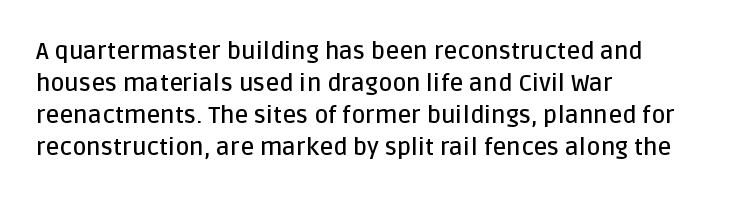
{"italic": "no", "bold": "semi", "underline": "no", "align": "left", "line_spacing": "normal", "line_spacing_ratio": 1.33, "letter_spacing": "normal", "letter_spacing_em": 0.0, "glyph_px": 24}
